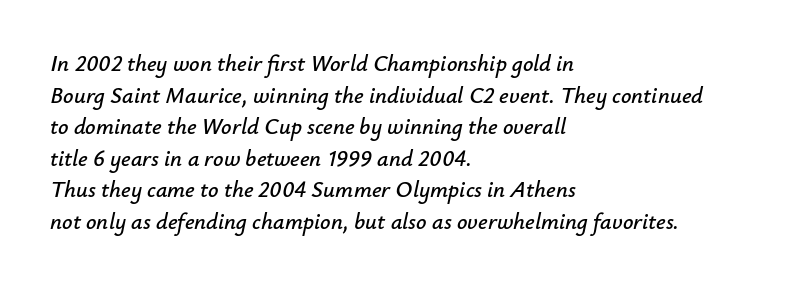
The image shows 23 px text type, italic (leaning right); set left-aligned, normal line spacing (1.37x), normal letter spacing, not underlined.
